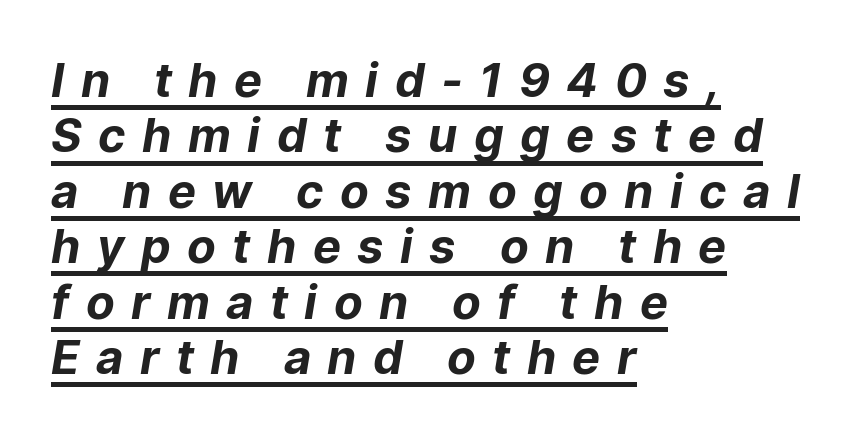
{"serif": "no", "bold": "yes", "weight": "bold", "width": "normal", "stroke_contrast": "low", "x_height": "medium", "monospaced": "no", "underline": "yes", "align": "left", "line_spacing_ratio": 1.18, "letter_spacing": "wide", "letter_spacing_em": 0.35, "glyph_px": 47}
